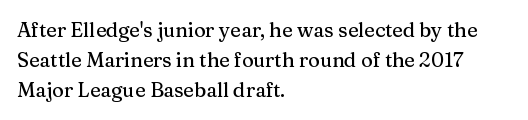
The image shows 20 px text type, upright; set left-aligned, normal line spacing (1.49x), normal letter spacing, not underlined.
